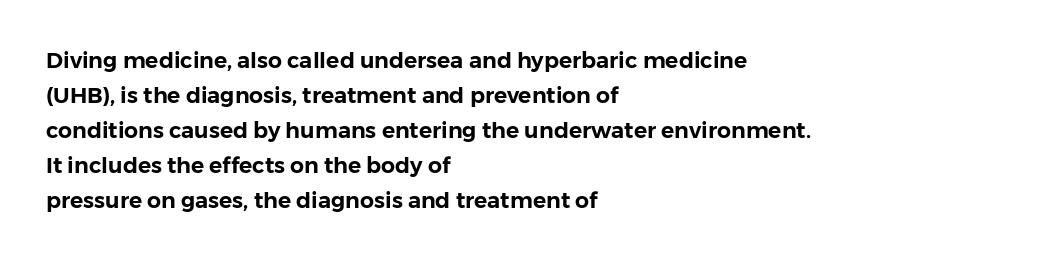
The image shows 22 px text type, upright; set left-aligned, normal line spacing (1.59x), normal letter spacing, not underlined.
